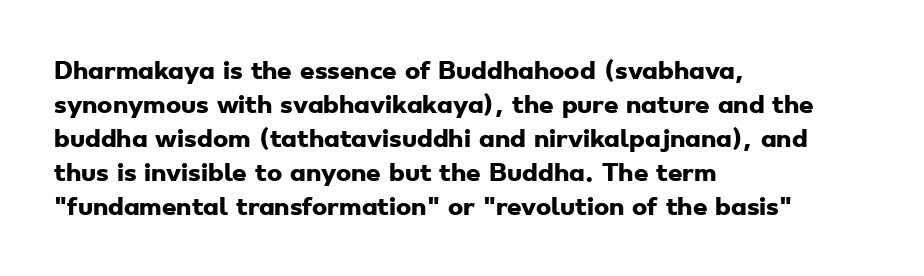
Normally led — the rows are evenly, conventionally spaced. In CSS terms this would be text-align: left. The passage shown is not underscored anywhere. The rendering keeps characters at their native spacing. The rendering uses a bold face; every stroke is thick and dark.
